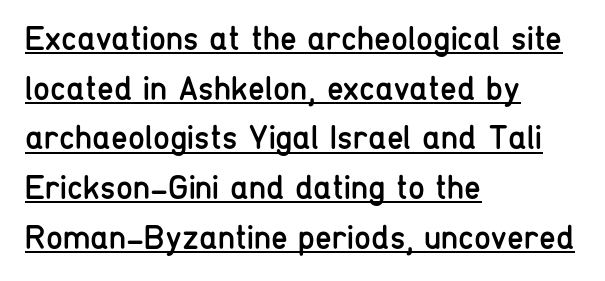
{"serif": "no", "italic": "no", "bold": "no", "weight": "regular", "width": "condensed", "stroke_contrast": "low", "x_height": "medium", "monospaced": "no", "underline": "yes", "align": "left", "line_spacing": "normal", "line_spacing_ratio": 1.46, "letter_spacing": "normal", "letter_spacing_em": 0.0, "glyph_px": 34}
